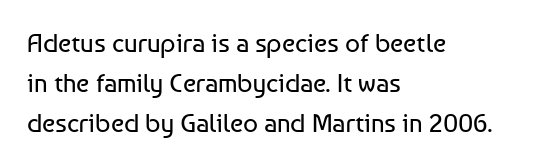
The image shows 26 px text type, upright; set left-aligned, normal line spacing (1.54x), normal letter spacing, not underlined.
